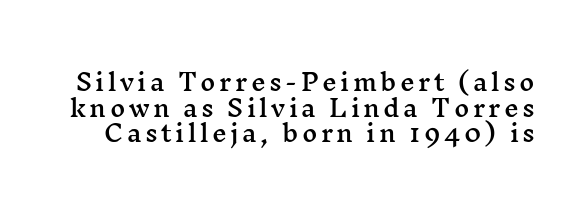
The letters stand upright; this is a roman face. Cramped leading. Glance below the letters and you will spot only blank space.
